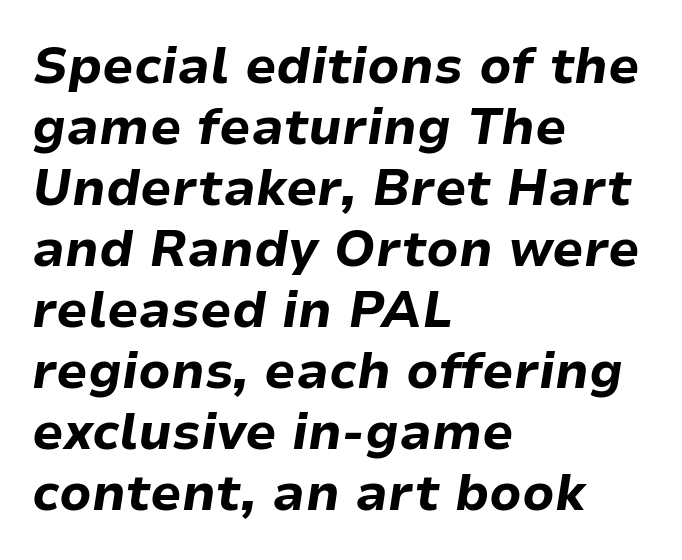
The image shows 50 px bold type, italic (leaning right); set left-aligned, line spacing 1.22x, normal letter spacing, not underlined; low stroke contrast and a medium x-height.
